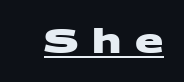
Q: Is the text bold? A: Yes.
Q: Is the typeface a serif or a sans-serif typeface? A: Sans-serif.
Q: Is the text underlined? A: Yes.
Q: Is the spacing between letters normal or unusually wide? A: Unusually wide.
Q: Width (condensed, normal, or wide)? A: Wide.
Q: Stroke contrast? A: Medium.
Q: x-height? A: Large.
Q: Monospaced? A: No.
